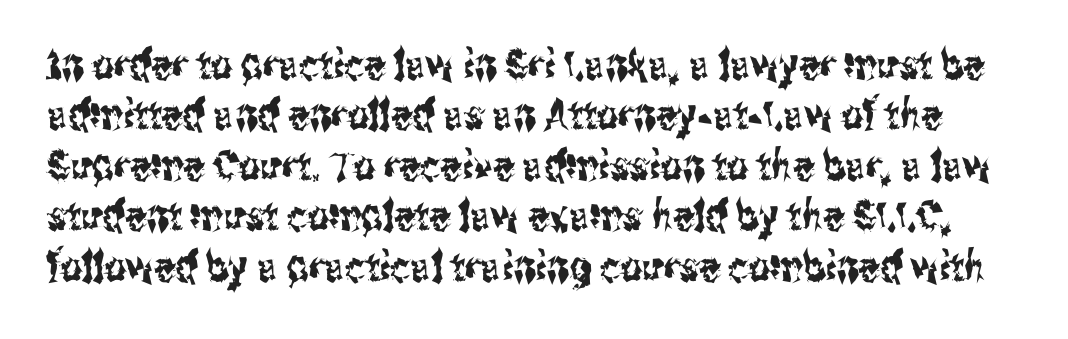
{"serif": "no", "italic": "no", "width": "condensed", "stroke_contrast": "medium", "x_height": "medium", "monospaced": "no", "underline": "no", "line_spacing_ratio": 1.2, "letter_spacing": "normal", "letter_spacing_em": 0.0, "glyph_px": 42}
